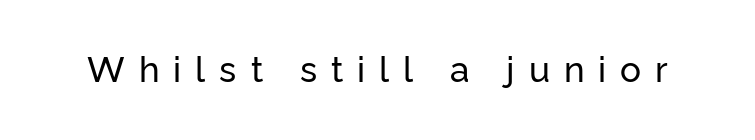
The image shows 35 px sans-serif type, upright; set unusually wide letter spacing (+0.4 em), not underlined; low stroke contrast and a medium x-height.
